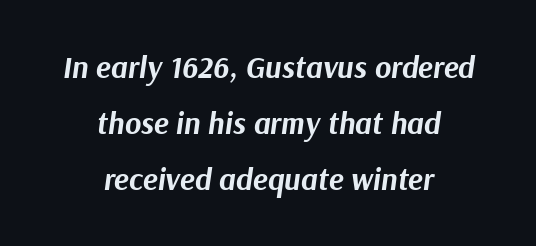
{"italic": "yes", "lean": "right", "slant_degrees": 9, "bold": "yes", "weight": "bold", "width": "normal", "stroke_contrast": "medium", "x_height": "medium", "monospaced": "no", "underline": "no", "align": "center", "line_spacing_ratio": 1.8, "letter_spacing": "normal", "letter_spacing_em": 0.0, "glyph_px": 31}
